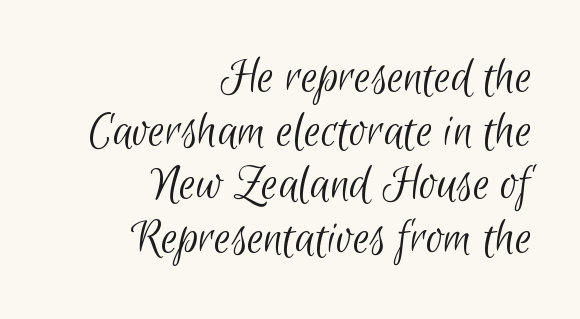
The image shows 53 px light, condensed sans-serif type; set right-aligned, tight line spacing (1.01x), normal letter spacing, not underlined; low stroke contrast and a small x-height.
